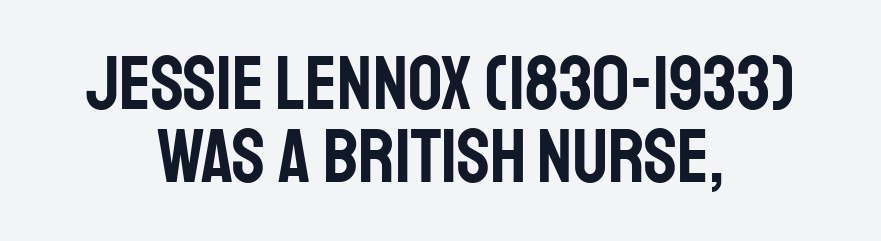
The image shows 76 px condensed sans-serif type, upright; set centered, tight line spacing (0.96x), normal letter spacing, not underlined; low stroke contrast and a large x-height.
